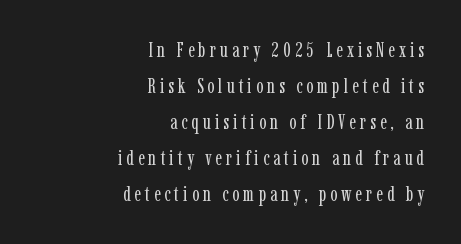
{"italic": "no", "bold": "no", "underline": "no", "align": "right", "line_spacing_ratio": 1.71, "glyph_px": 21}
